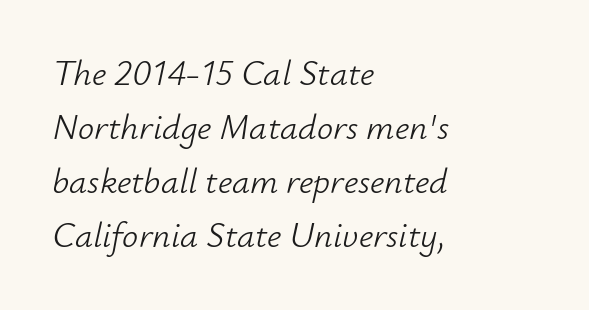
Q: Is the text bold? A: No.
Q: Is the text italic (slanted)? A: Yes, it leans right by about 12 degrees.
Q: Is the text underlined? A: No.
Q: How is the paragraph aligned? A: Left-aligned.
Q: Is the spacing between letters normal or unusually wide? A: Normal.
Q: Is the spacing between lines tight, normal or loose? A: Normal.
Q: Width (condensed, normal, or wide)? A: Normal.
Q: Stroke contrast? A: Low.
Q: x-height? A: Small.
Q: Monospaced? A: No.
